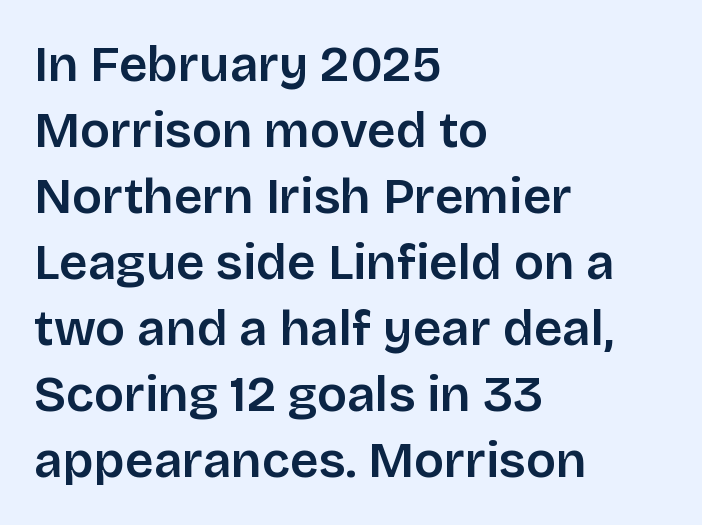
The image shows 50 px sans-serif type, upright; set left-aligned, normal line spacing (1.32x), normal letter spacing, not underlined; low stroke contrast and a large x-height.
